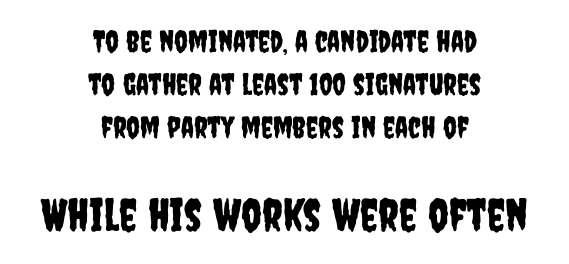
The image shows 45 px condensed sans-serif type, upright; set centered, normal line spacing (1.43x), normal letter spacing, not underlined; the second (bottom) block is 1.5x larger; low stroke contrast and a large x-height.
